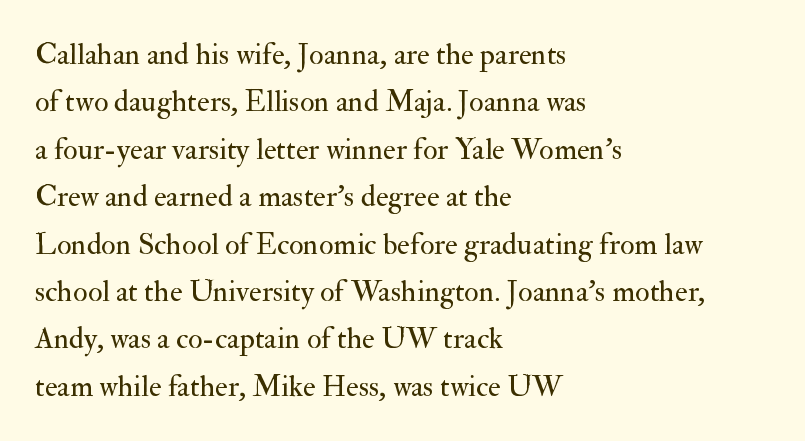
{"serif": "yes", "italic": "no", "bold": "no", "weight": "regular", "width": "normal", "stroke_contrast": "medium", "x_height": "small", "monospaced": "no", "underline": "no", "align": "left", "line_spacing": "normal", "line_spacing_ratio": 1.58, "letter_spacing": "normal", "letter_spacing_em": 0.0, "glyph_px": 30}
